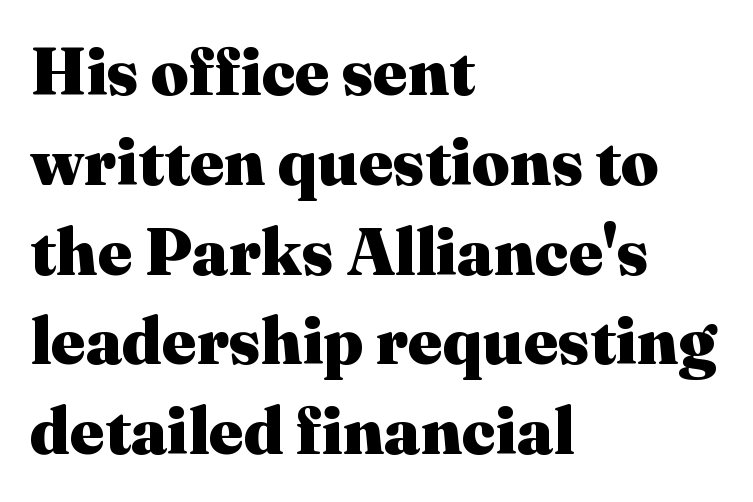
{"serif": "yes", "italic": "no", "bold": "yes", "weight": "heavy", "width": "normal", "stroke_contrast": "medium", "x_height": "medium", "monospaced": "no", "underline": "no", "align": "left", "line_spacing": "normal", "line_spacing_ratio": 1.36, "letter_spacing": "normal", "letter_spacing_em": 0.0, "glyph_px": 66}
